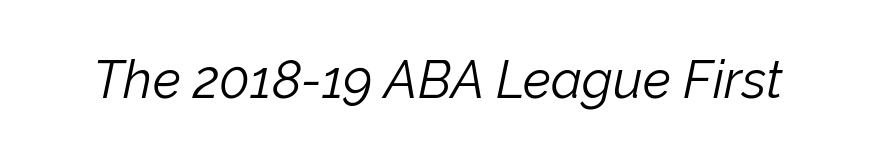
Q: Is the text bold? A: No.
Q: Is the text italic (slanted)? A: Yes, it leans right by about 12 degrees.
Q: Is the text underlined? A: No.
Q: Is the spacing between letters normal or unusually wide? A: Normal.
Q: Width (condensed, normal, or wide)? A: Normal.
Q: Stroke contrast? A: Low.
Q: x-height? A: Medium.
Q: Monospaced? A: No.
